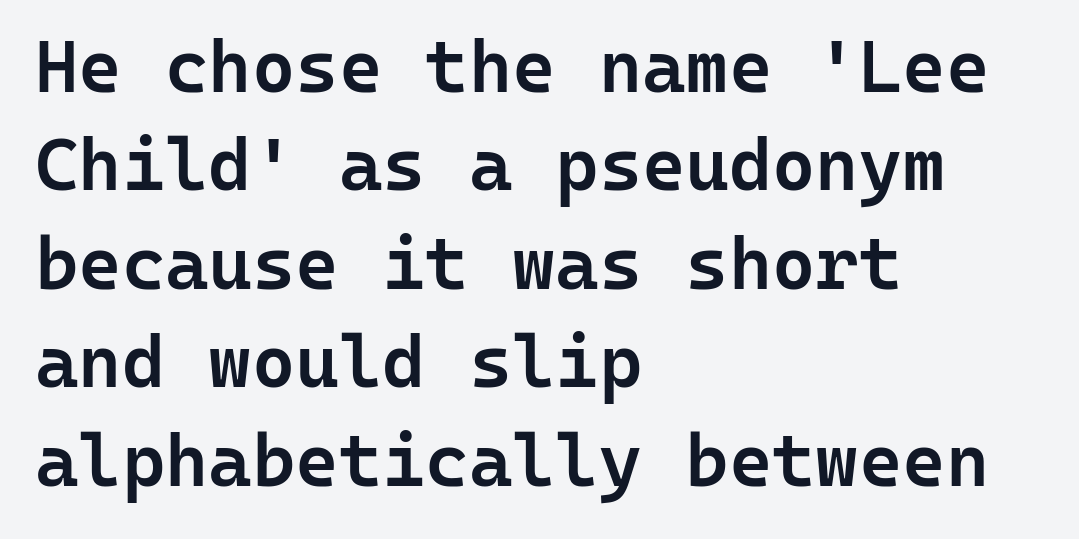
A clean baseline with only descenders dipping below it. One glance says typical: line gaps are just what's usual. Students, note that the glyphs here touch the page at normal intervals. You could count columns in this text — the font is strictly monospaced. Unlike a traditional serif, this face leaves its strokes unadorned.
